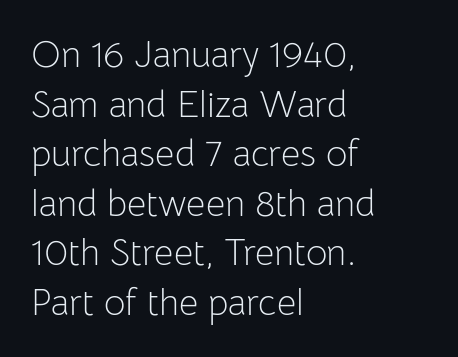
{"serif": "no", "italic": "no", "bold": "no", "weight": "light", "width": "normal", "stroke_contrast": "low", "x_height": "medium", "monospaced": "no", "underline": "no", "align": "left", "line_spacing": "normal", "line_spacing_ratio": 1.34, "letter_spacing": "normal", "letter_spacing_em": 0.0, "glyph_px": 37}
